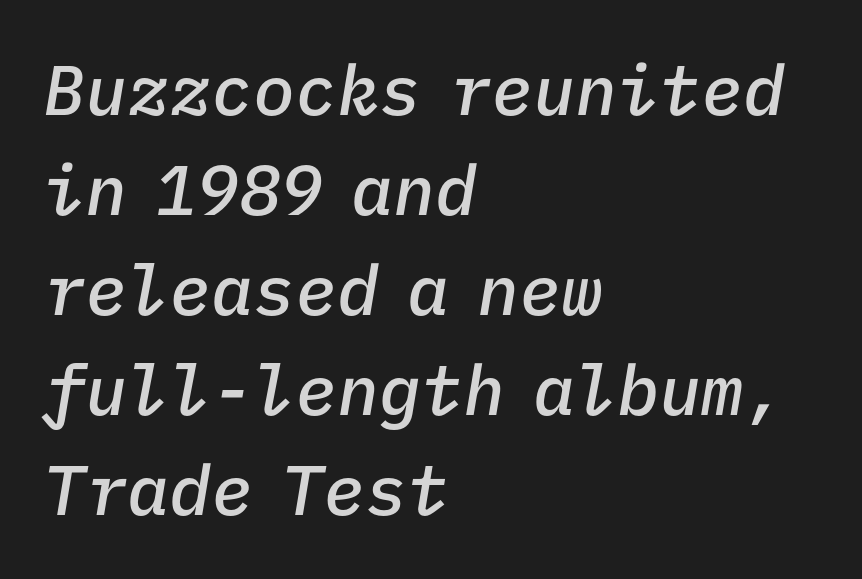
{"italic": "yes", "lean": "right", "slant_degrees": 9, "bold": "semi", "weight": "semibold", "width": "normal", "stroke_contrast": "low", "x_height": "medium", "monospaced": "yes", "underline": "no", "align": "left", "line_spacing": "normal", "line_spacing_ratio": 1.43, "letter_spacing": "normal", "letter_spacing_em": 0.0, "glyph_px": 70}
